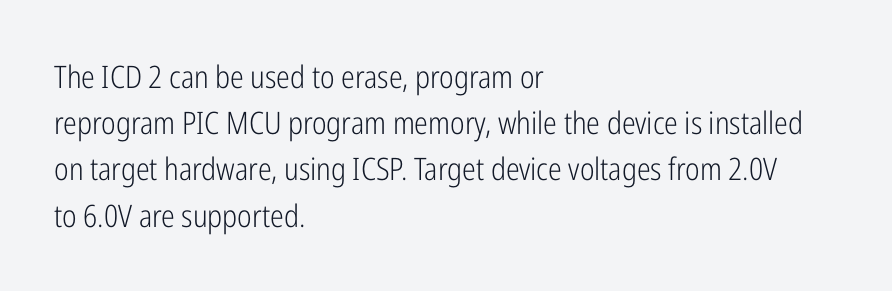
Q: Is the text bold? A: No.
Q: Is the text italic (slanted)? A: No, it is upright.
Q: Is the typeface a serif or a sans-serif typeface? A: Sans-serif.
Q: Is the text underlined? A: No.
Q: How is the paragraph aligned? A: Left-aligned.
Q: Is the spacing between letters normal or unusually wide? A: Normal.
Q: Is the spacing between lines tight, normal or loose? A: Normal.
Q: Width (condensed, normal, or wide)? A: Condensed.
Q: Stroke contrast? A: Low.
Q: x-height? A: Medium.
Q: Monospaced? A: No.
